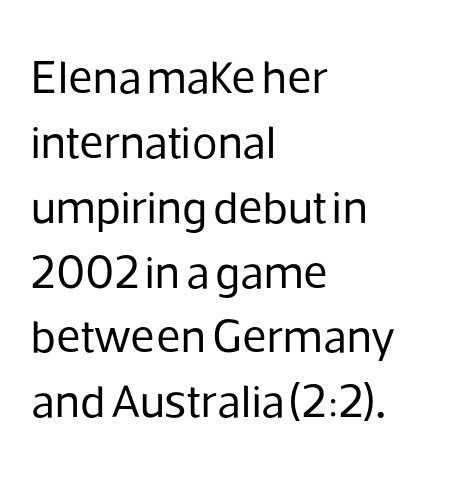
Letterform terminals end flat and unadorned throughout the passage. You could call the tracking neutral — neither tight nor loose. Words float on clear page, feet unadorned. The lines in this sample share a left origin and differ only in where they stop. Unbolded letterforms with no extra heft.
